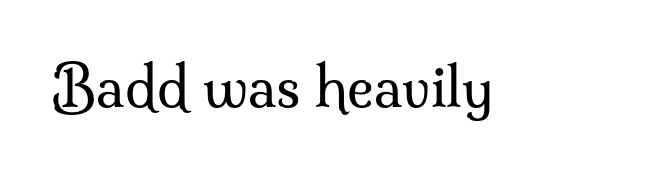
The image shows 56 px regular-weight serif type, upright; set normal letter spacing, not underlined; medium stroke contrast and a small x-height.
